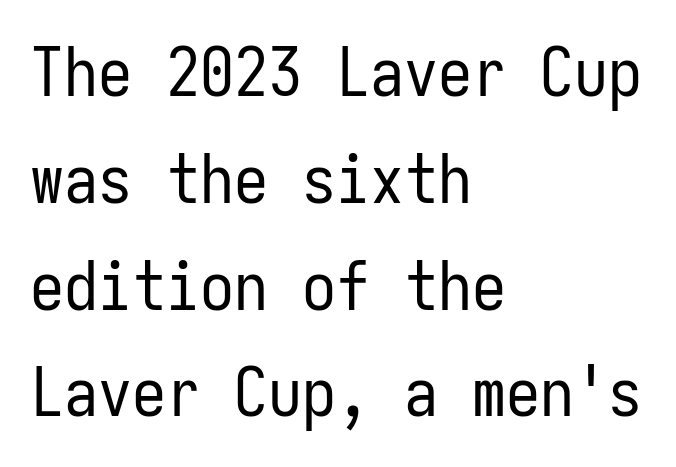
Q: Is the text bold? A: No.
Q: Is the text italic (slanted)? A: No, it is upright.
Q: Is the typeface a serif or a sans-serif typeface? A: Sans-serif.
Q: Is the text underlined? A: No.
Q: How is the paragraph aligned? A: Left-aligned.
Q: Is the spacing between letters normal or unusually wide? A: Normal.
Q: Is the spacing between lines tight, normal or loose? A: Normal.
Q: Width (condensed, normal, or wide)? A: Condensed.
Q: Stroke contrast? A: Low.
Q: x-height? A: Medium.
Q: Monospaced? A: Yes.
